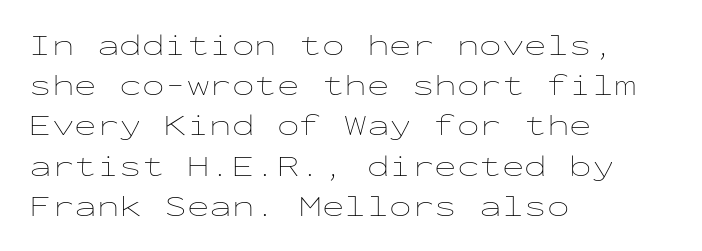
The rendering keeps characters at their native spacing. Regular leading. Leftover space on each line is placed entirely after the last word. Upright lettering throughout. No extra ink here — the face is not bold.
